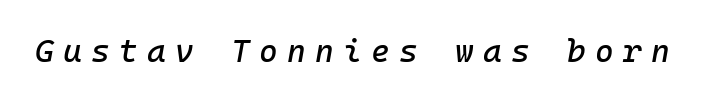
{"italic": "yes", "lean": "right", "slant_degrees": 10, "width": "normal", "stroke_contrast": "low", "x_height": "medium", "monospaced": "yes", "underline": "no", "letter_spacing": "wide", "letter_spacing_em": 0.29, "glyph_px": 32}
